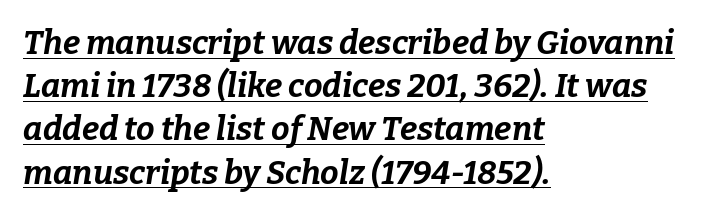
{"italic": "yes", "lean": "right", "slant_degrees": 9, "bold": "yes", "weight": "bold", "width": "normal", "stroke_contrast": "low", "x_height": "medium", "monospaced": "no", "underline": "yes", "align": "left", "line_spacing": "normal", "line_spacing_ratio": 1.31, "letter_spacing": "normal", "letter_spacing_em": 0.0, "glyph_px": 33}
